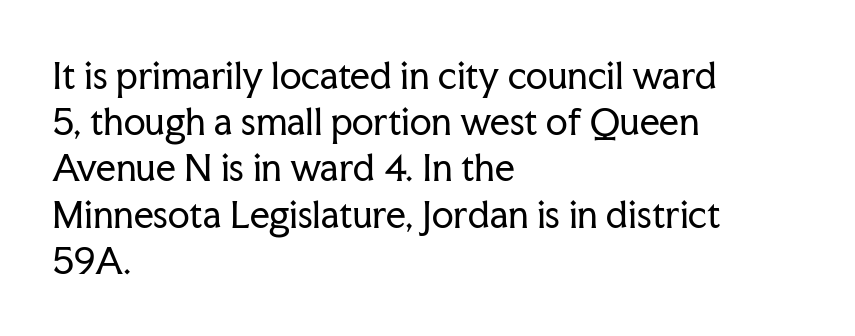
Q: Is the text bold? A: No.
Q: Is the text italic (slanted)? A: No, it is upright.
Q: Is the typeface a serif or a sans-serif typeface? A: Serif.
Q: Is the text underlined? A: No.
Q: How is the paragraph aligned? A: Left-aligned.
Q: Is the spacing between letters normal or unusually wide? A: Normal.
Q: Is the spacing between lines tight, normal or loose? A: Normal.
Q: Width (condensed, normal, or wide)? A: Normal.
Q: Stroke contrast? A: Low.
Q: x-height? A: Medium.
Q: Monospaced? A: No.
